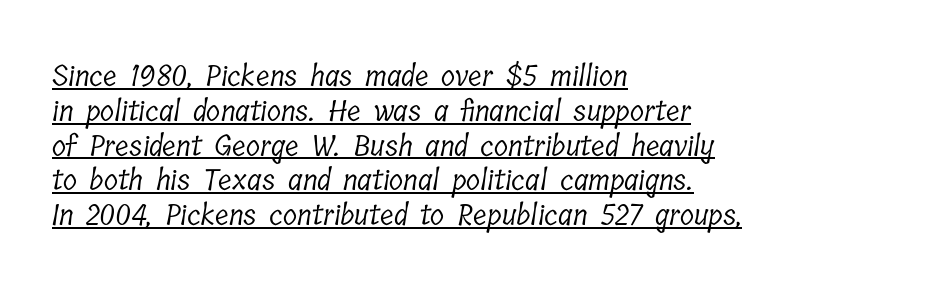
Classification — serif. Letter spacing: default. The weight would be labelled regular, book, light, or lighter still. These lines are rendered in a variable-pitch font. The face used here appears with an underline applied.
